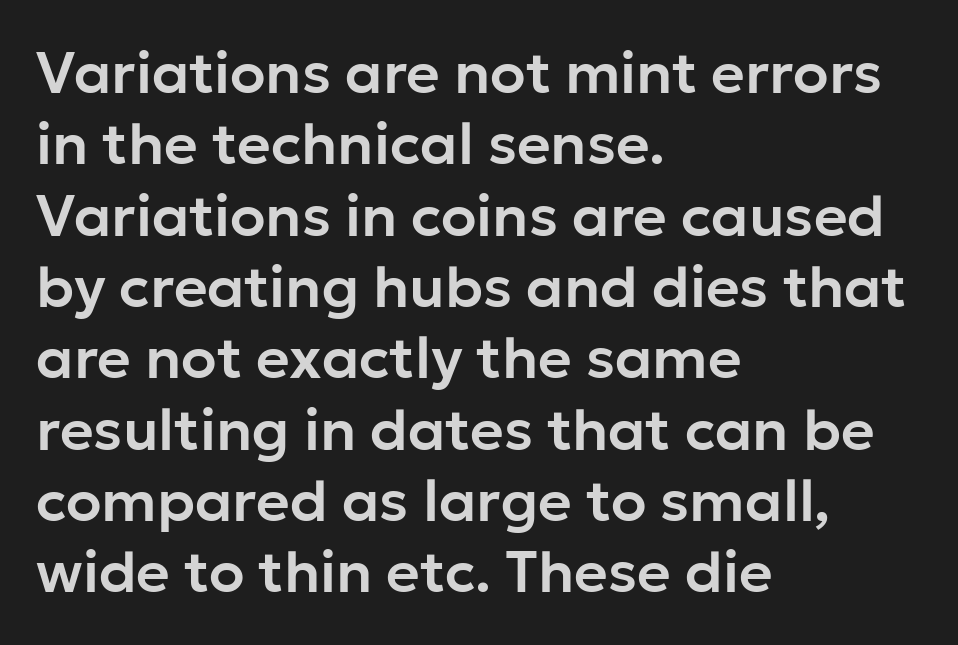
Q: Is the text italic (slanted)? A: No, it is upright.
Q: Is the typeface a serif or a sans-serif typeface? A: Sans-serif.
Q: Is the text underlined? A: No.
Q: How is the paragraph aligned? A: Left-aligned.
Q: Is the spacing between letters normal or unusually wide? A: Normal.
Q: Width (condensed, normal, or wide)? A: Normal.
Q: Stroke contrast? A: Low.
Q: x-height? A: Medium.
Q: Monospaced? A: No.
